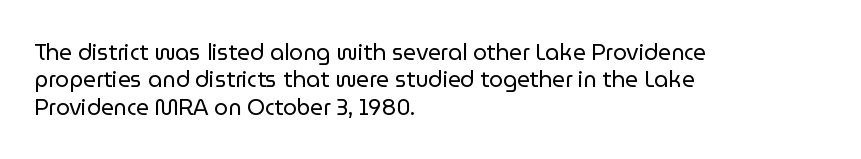
Counters stay open thanks to moderate or lighter strokes. All the whitespace from short lines collects on the right. Normally led — the rows are evenly, conventionally spaced. The glyphs are unaccompanied by any horizontal stroke below them.
